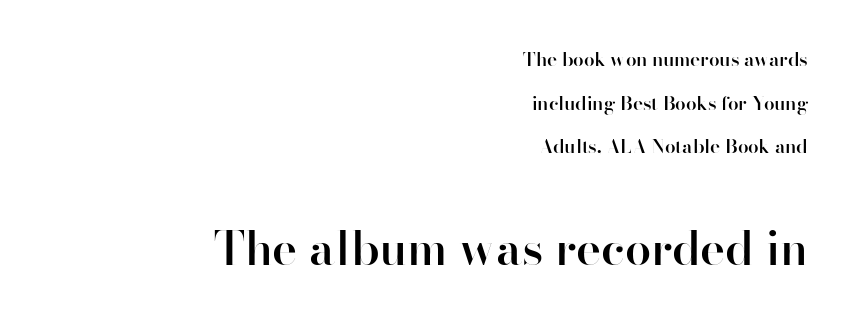
Q: Is the text bold? A: Semi-bold.
Q: Is the text italic (slanted)? A: No, it is upright.
Q: Is the typeface a serif or a sans-serif typeface? A: Sans-serif.
Q: Is the text underlined? A: No.
Q: How is the paragraph aligned? A: Right-aligned.
Q: Is the spacing between letters normal or unusually wide? A: Normal.
Q: Is the spacing between lines tight, normal or loose? A: Loose.
Q: Which block of text is set in a larger size, the first (top) or the second (bottom)? A: The second (bottom) one.
Q: Width (condensed, normal, or wide)? A: Normal.
Q: Stroke contrast? A: High.
Q: x-height? A: Small.
Q: Monospaced? A: No.
